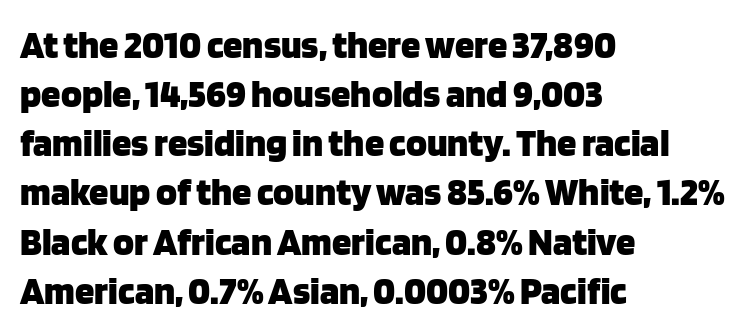
Q: Is the text bold? A: Yes.
Q: Is the text italic (slanted)? A: No, it is upright.
Q: Is the typeface a serif or a sans-serif typeface? A: Sans-serif.
Q: Is the text underlined? A: No.
Q: How is the paragraph aligned? A: Left-aligned.
Q: Is the spacing between letters normal or unusually wide? A: Normal.
Q: Is the spacing between lines tight, normal or loose? A: Normal.
Q: Width (condensed, normal, or wide)? A: Normal.
Q: Stroke contrast? A: Low.
Q: x-height? A: Large.
Q: Monospaced? A: No.
